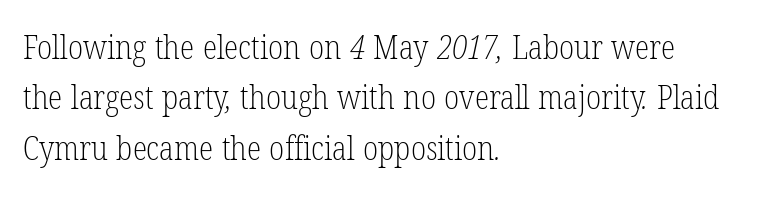
Q: Is the text bold? A: No.
Q: Is the typeface a serif or a sans-serif typeface? A: Serif.
Q: Is the text underlined? A: No.
Q: How is the paragraph aligned? A: Left-aligned.
Q: Is the spacing between letters normal or unusually wide? A: Normal.
Q: Is the spacing between lines tight, normal or loose? A: Normal.
Q: Width (condensed, normal, or wide)? A: Condensed.
Q: Stroke contrast? A: Low.
Q: x-height? A: Medium.
Q: Monospaced? A: No.
